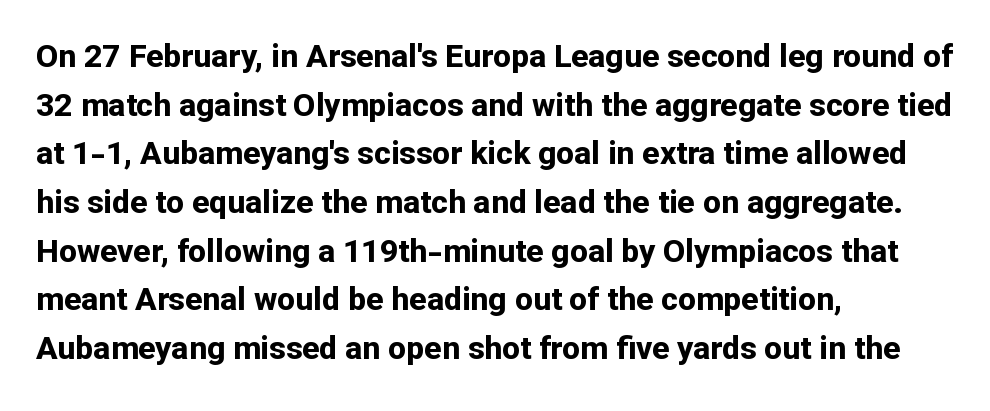
The image shows 32 px bold sans-serif type, upright; set left-aligned, normal line spacing (1.52x), normal letter spacing, not underlined; low stroke contrast and a medium x-height.
